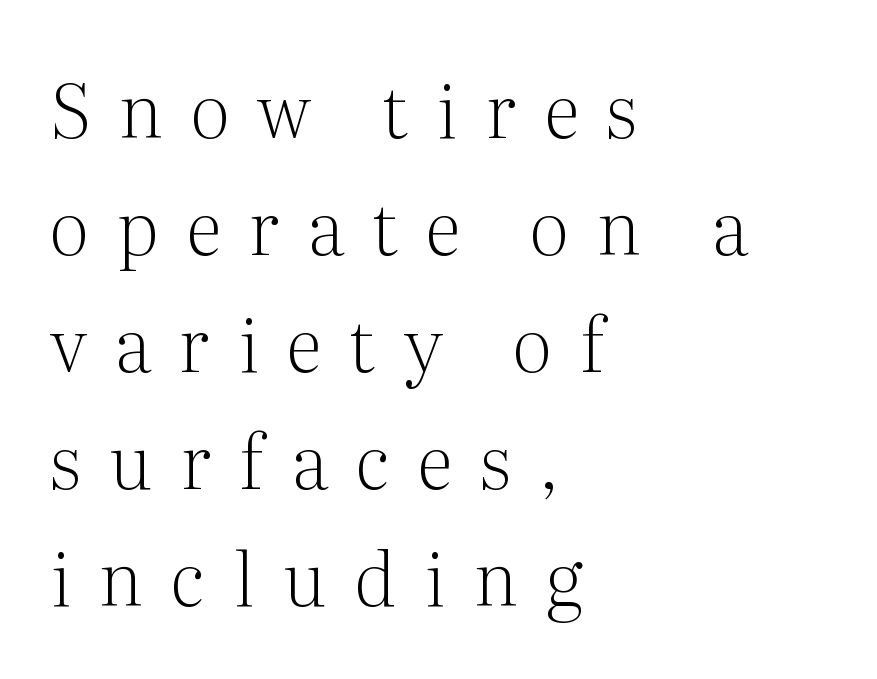
The image shows 74 px light serif type, upright; set left-aligned, normal line spacing (1.58x), unusually wide letter spacing (+0.38 em), not underlined; medium stroke contrast and a medium x-height.
